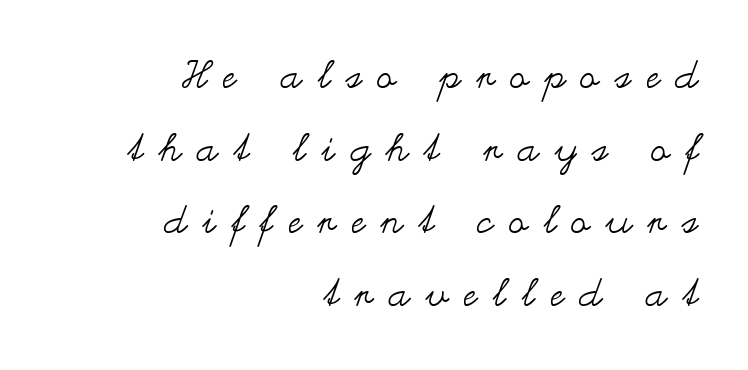
Q: Is the text bold? A: No.
Q: Is the text italic (slanted)? A: Yes.
Q: Is the text underlined? A: No.
Q: How is the paragraph aligned? A: Right-aligned.
Q: Is the spacing between letters normal or unusually wide? A: Unusually wide.
Q: Is the spacing between lines tight, normal or loose? A: Loose.
Q: Width (condensed, normal, or wide)? A: Wide.
Q: Stroke contrast? A: Medium.
Q: x-height? A: Small.
Q: Monospaced? A: No.
